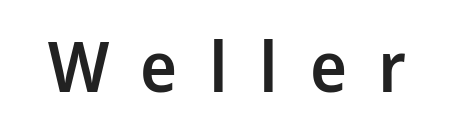
Weight: semibold (demi). This is roman type, the default non-slanted kind. Nothing sits at the stroke ends, so this counts as sans-serif. The area under the type is left untouched. Looks like regular typesetting: each glyph gets only the width it needs. Glyph-to-glyph distance is far greater than everyday printed text.
